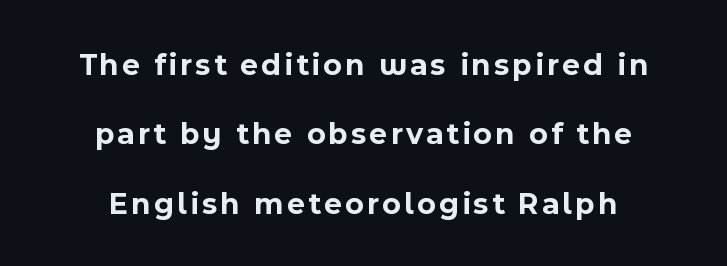
Designer's note — italics off, roman on. Glance below the letters and you will spot only blank space. The face used here is proportionally spaced, like ordinary book or web type. I'd call this a sans setting — the letters go barefoot. The lines in this sample share a center point and differ in where they start and stop. How heavy is the stroke? Heavy — this is a bold.
